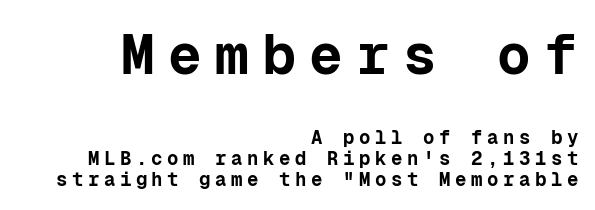
{"serif": "no", "italic": "no", "bold": "yes", "weight": "bold", "width": "normal", "stroke_contrast": "low", "x_height": "medium", "monospaced": "yes", "underline": "no", "align": "right", "line_spacing": "tight", "line_spacing_ratio": 1.11, "letter_spacing": "wide", "letter_spacing_em": 0.24, "larger_block": "first", "size_ratio": 2.95, "glyph_px": 56}
